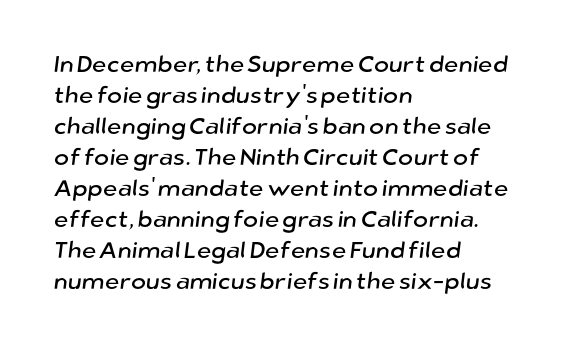
Characters follow at the spacing the type designer built in. Reading down the column, the eye jumps a familiar distance to each next line. Beneath every word, the page is bare. The typesetter chose a ragged-right arrangement here.
